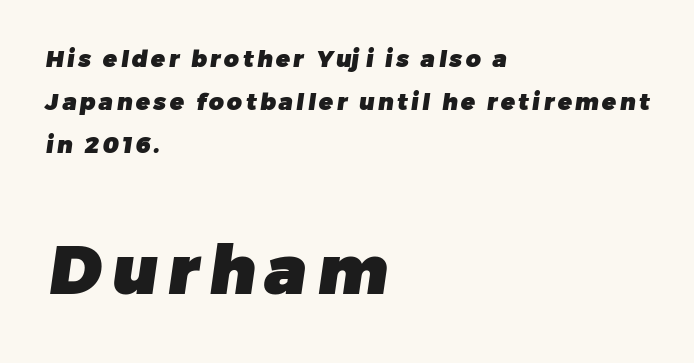
The image shows 68 px heavy sans-serif type; set left-aligned, line spacing 1.87x, not underlined; the second (bottom) block is 2.96x larger; low stroke contrast and a medium x-height.
